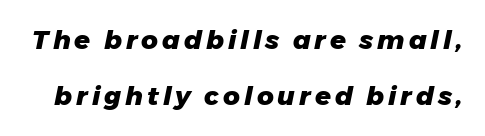
Q: Is the text bold? A: Yes.
Q: Is the text italic (slanted)? A: Yes, it leans right by about 11 degrees.
Q: Is the text underlined? A: No.
Q: Is the spacing between lines tight, normal or loose? A: Loose.
